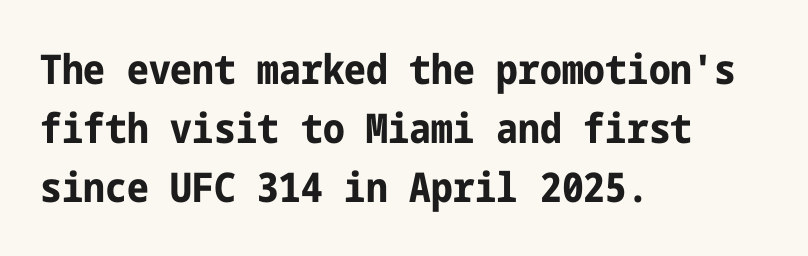
The image shows 41 px bold, condensed sans-serif type, upright; set left-aligned, normal line spacing (1.44x), normal letter spacing, not underlined; low stroke contrast and a medium x-height.
